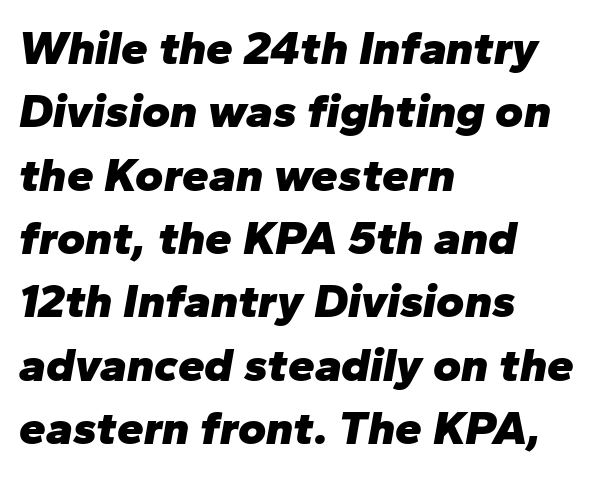
The image shows 48 px heavy type, italic (leaning right); set left-aligned, normal line spacing (1.32x), normal letter spacing, not underlined; low stroke contrast and a medium x-height.
